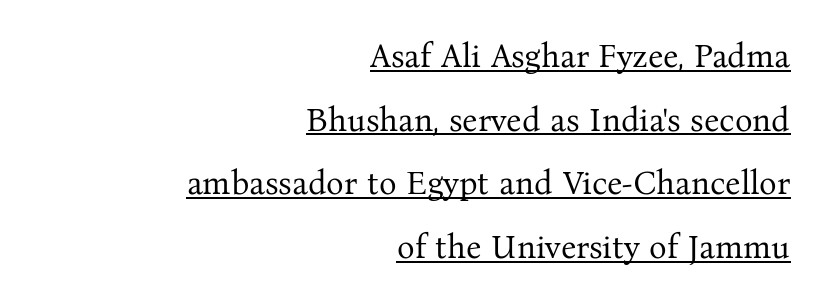
The image shows 33 px regular-weight serif type, upright; set right-aligned, loose line spacing (1.93x), normal letter spacing, underlined; medium stroke contrast and a medium x-height.
